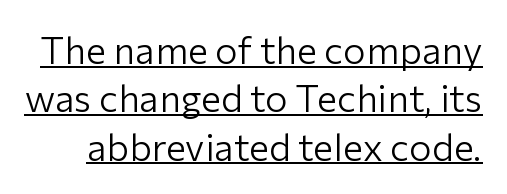
The image shows 38 px light sans-serif type, upright; set normal line spacing (1.27x), normal letter spacing, underlined; low stroke contrast and a medium x-height.
